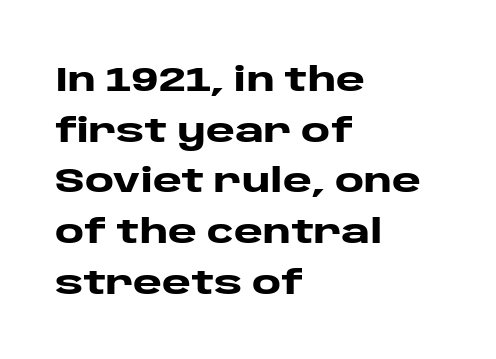
Q: Is the text bold? A: Yes.
Q: Is the text italic (slanted)? A: No, it is upright.
Q: Is the typeface a serif or a sans-serif typeface? A: Sans-serif.
Q: Is the text underlined? A: No.
Q: How is the paragraph aligned? A: Left-aligned.
Q: Is the spacing between letters normal or unusually wide? A: Normal.
Q: Is the spacing between lines tight, normal or loose? A: Normal.
Q: Width (condensed, normal, or wide)? A: Wide.
Q: Stroke contrast? A: Low.
Q: x-height? A: Large.
Q: Monospaced? A: No.
